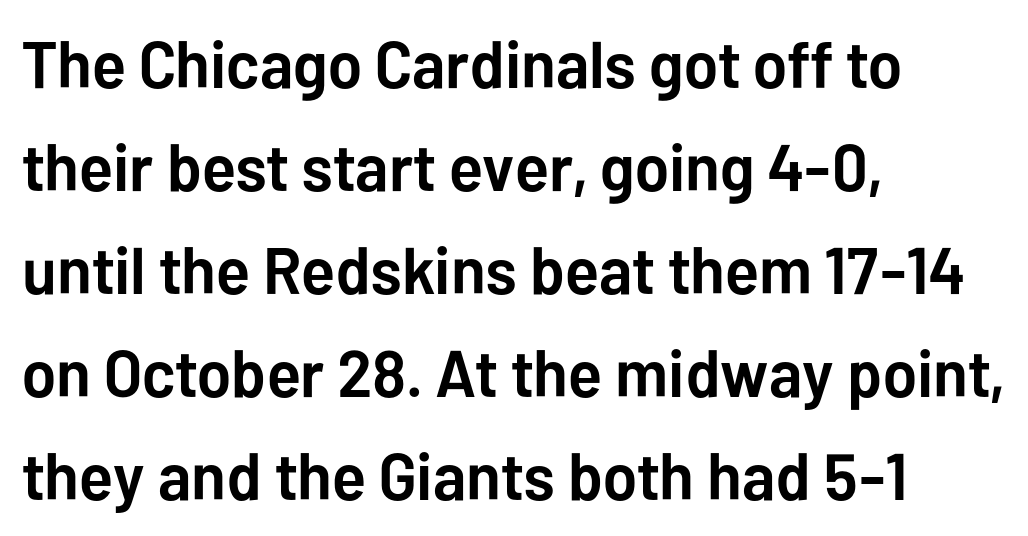
{"serif": "no", "italic": "no", "bold": "yes", "weight": "semibold", "width": "normal", "stroke_contrast": "low", "x_height": "medium", "monospaced": "no", "underline": "no", "align": "left", "line_spacing": "normal", "line_spacing_ratio": 1.56, "letter_spacing": "normal", "letter_spacing_em": 0.0, "glyph_px": 66}
